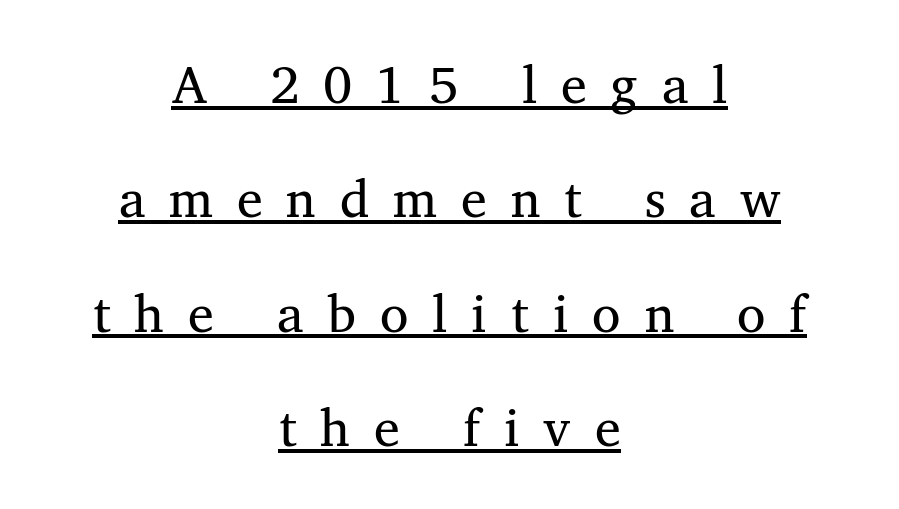
The tracking reads as deliberately expanded to a designer's eye. Honestly, the rows look like they've been pulled way apart. The sample's only ornament is a line tracing under the words. The passage shown is typeset with a serif family. The lettering holds an erect, upright posture throughout.
